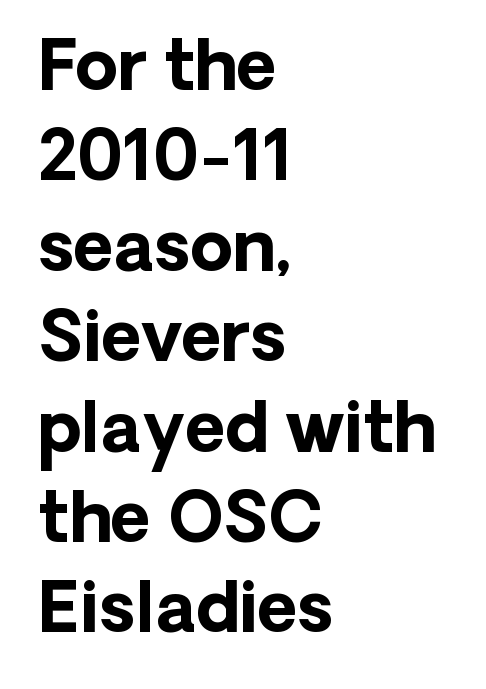
The rendering anchors every line to the left-hand side. The typeface chosen for these lines omits serifs. What stands out about the letter spacing? Nothing — it is the standard amount. Every character sits straight up, as roman type does. Each new line begins a customary step beneath the previous one.
